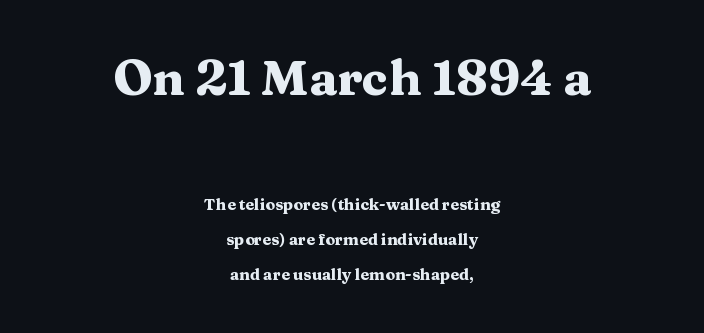
No extra tracking has been applied to these lines. Teacher's note: observe the equal gaps on both sides — that is centered alignment. This sample trades compactness for vertical openness between lines. This sample has the flowing, uneven cadence of proportional lettering. Posture: vertical.
